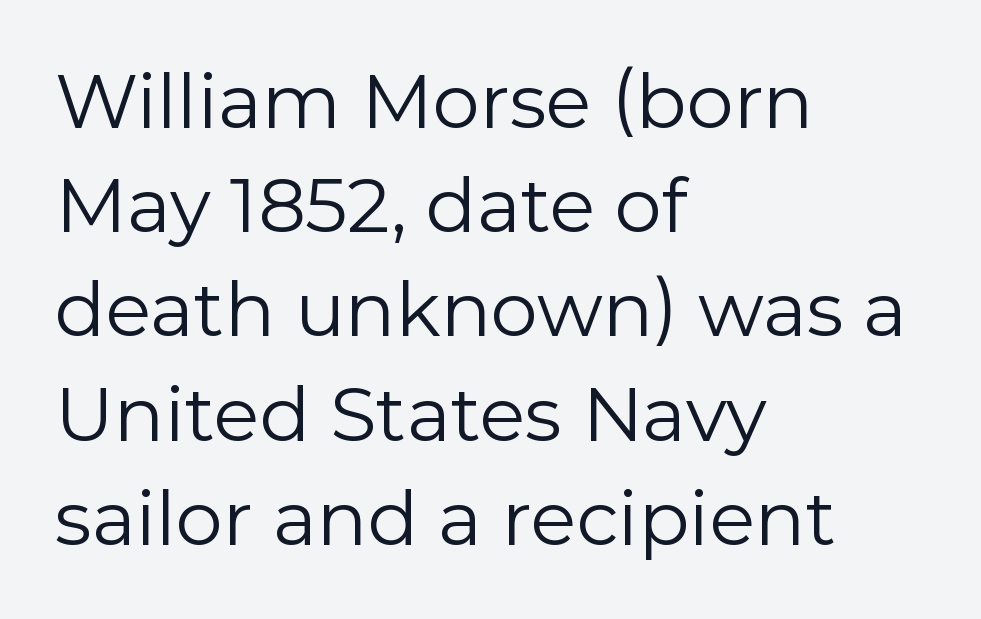
Q: Is the text bold? A: No.
Q: Is the text italic (slanted)? A: No, it is upright.
Q: Is the typeface a serif or a sans-serif typeface? A: Sans-serif.
Q: Is the text underlined? A: No.
Q: How is the paragraph aligned? A: Left-aligned.
Q: Is the spacing between letters normal or unusually wide? A: Normal.
Q: Is the spacing between lines tight, normal or loose? A: Normal.
Q: Width (condensed, normal, or wide)? A: Normal.
Q: Stroke contrast? A: Low.
Q: x-height? A: Medium.
Q: Monospaced? A: No.
